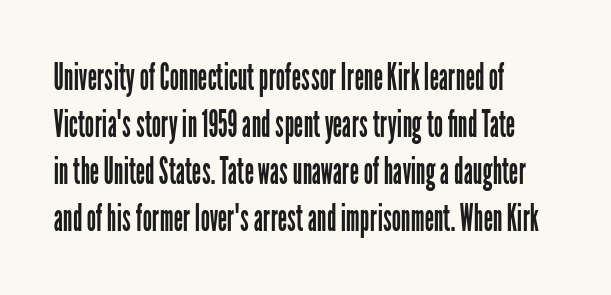
The image shows 37 px regular-weight, condensed sans-serif type, upright; set left-aligned, normal line spacing (1.27x), normal letter spacing, not underlined; low stroke contrast and a medium x-height.
